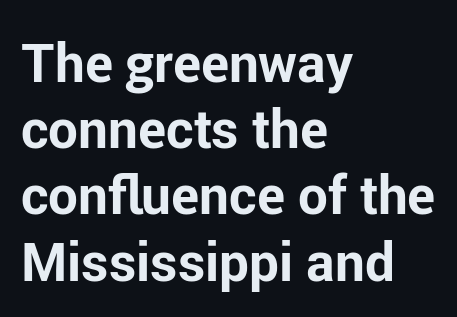
{"serif": "no", "italic": "no", "bold": "yes", "weight": "bold", "width": "normal", "stroke_contrast": "low", "x_height": "medium", "monospaced": "no", "underline": "no", "align": "left", "line_spacing": "normal", "line_spacing_ratio": 1.25, "letter_spacing": "normal", "letter_spacing_em": 0.0, "glyph_px": 53}
